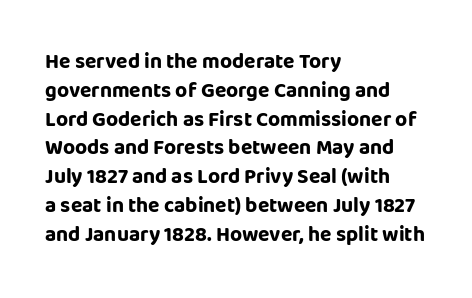
The image shows 21 px bold type, upright; set left-aligned, normal line spacing (1.37x), normal letter spacing, not underlined.
